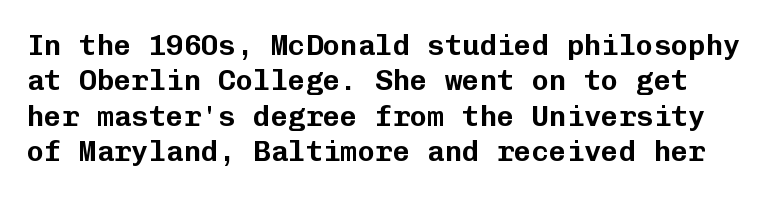
The image shows 29 px sans-serif type, upright, monospaced; set line spacing 1.22x, normal letter spacing, not underlined; low stroke contrast and a medium x-height.
